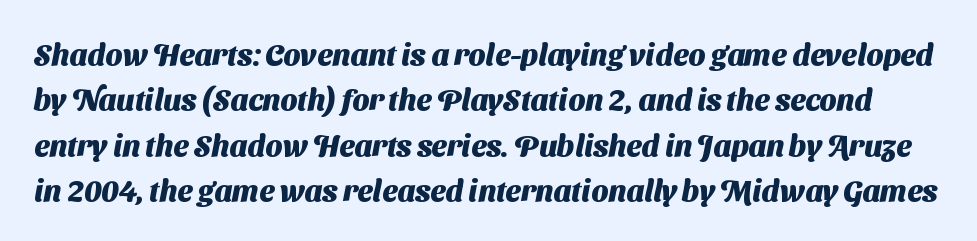
Q: Is the text bold? A: Yes.
Q: Is the typeface a serif or a sans-serif typeface? A: Sans-serif.
Q: Is the text underlined? A: No.
Q: Is the spacing between letters normal or unusually wide? A: Normal.
Q: Is the spacing between lines tight, normal or loose? A: Normal.
Q: Width (condensed, normal, or wide)? A: Normal.
Q: Stroke contrast? A: Medium.
Q: x-height? A: Medium.
Q: Monospaced? A: No.
